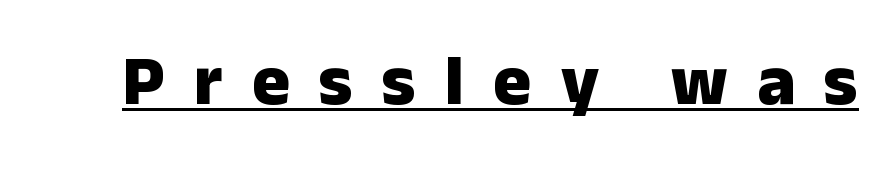
The image shows 71 px heavy sans-serif type, upright; set unusually wide letter spacing (+0.41 em), underlined; low stroke contrast and a medium x-height.
